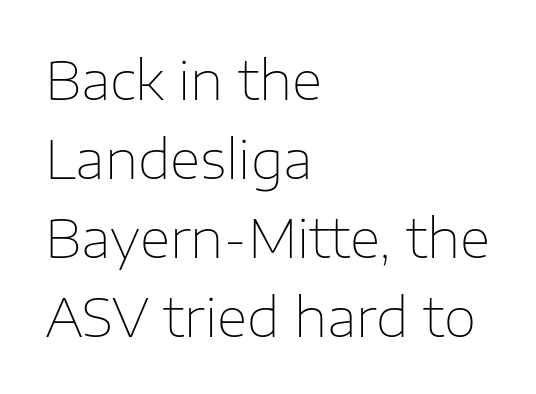
The image shows 53 px thin sans-serif type, upright; set left-aligned, normal line spacing (1.49x), normal letter spacing, not underlined; low stroke contrast and a medium x-height.
